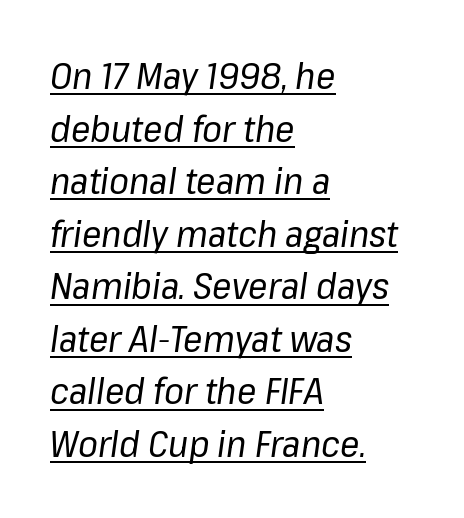
Q: Is the text bold? A: No.
Q: Is the text italic (slanted)? A: Yes, it leans right by about 8 degrees.
Q: Is the text underlined? A: Yes.
Q: How is the paragraph aligned? A: Left-aligned.
Q: Is the spacing between letters normal or unusually wide? A: Normal.
Q: Is the spacing between lines tight, normal or loose? A: Normal.
Q: Width (condensed, normal, or wide)? A: Normal.
Q: Stroke contrast? A: Low.
Q: x-height? A: Medium.
Q: Monospaced? A: No.
